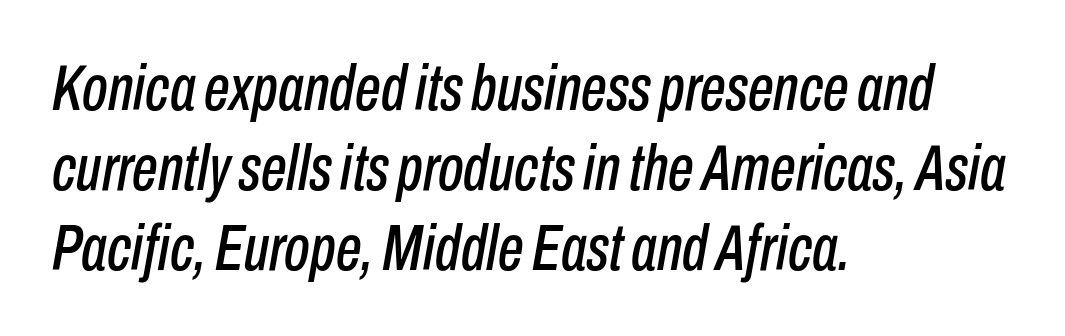
{"italic": "yes", "lean": "right", "slant_degrees": 10, "width": "condensed", "stroke_contrast": "low", "x_height": "medium", "monospaced": "no", "underline": "no", "align": "left", "line_spacing_ratio": 1.23, "letter_spacing": "normal", "letter_spacing_em": 0.0, "glyph_px": 65}
